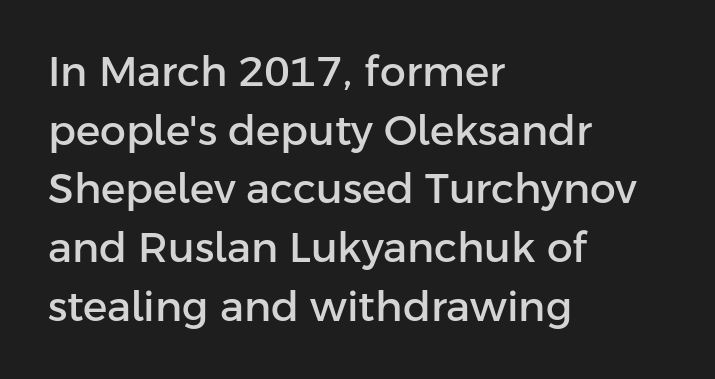
The string is rendered with underlining switched off. This is the regular roman posture of the typeface. The designer went with a sans here, leaving each stem footless. Letter spacing: default. A classic flush-left, rag-right setting is used for this passage. The passage shown stacks its lines at a standard gap.
